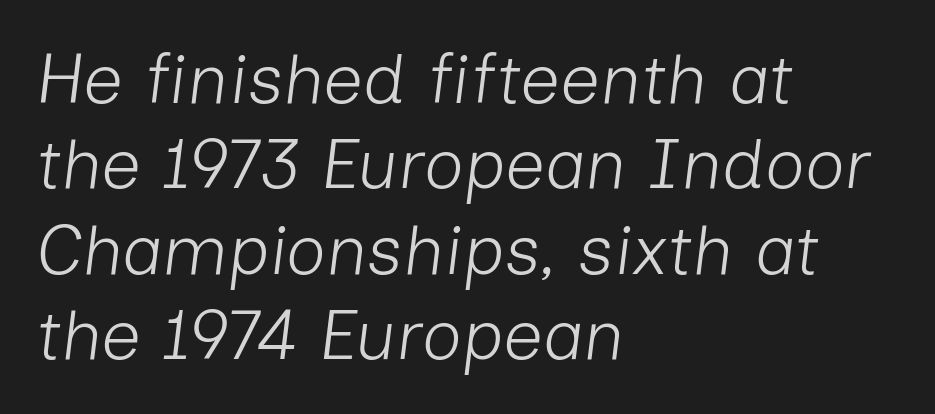
This sample uses plain, unmodified letter spacing. The space beneath each line is pristine and unruled. The face used here has a pronounced slope to its letters. This sample has the flowing, uneven cadence of proportional lettering. Teacher's note: observe the even left margin — that is flush-left alignment.
